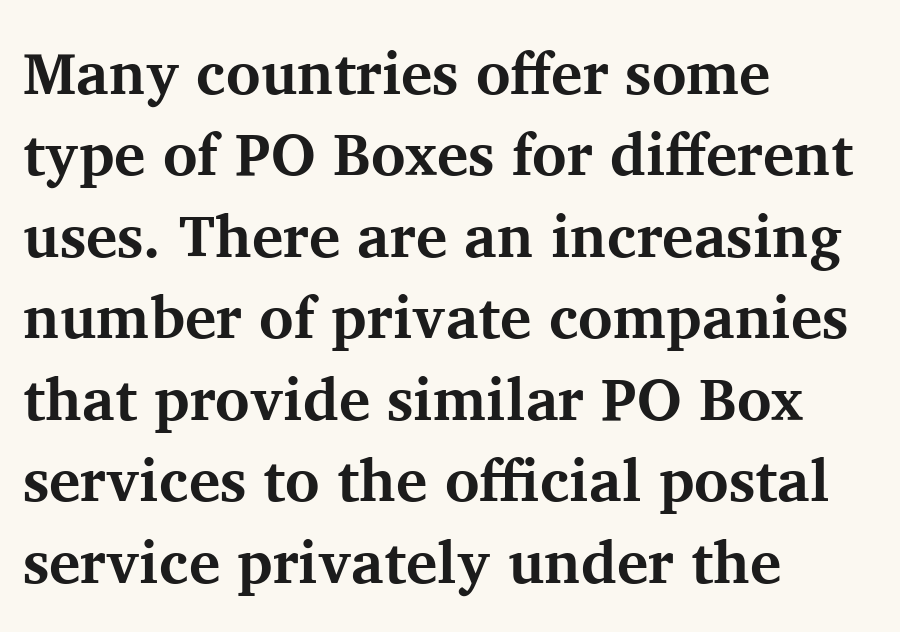
{"serif": "yes", "italic": "no", "bold": "yes", "weight": "bold", "width": "normal", "stroke_contrast": "medium", "x_height": "medium", "monospaced": "no", "underline": "no", "align": "left", "line_spacing": "normal", "line_spacing_ratio": 1.38, "letter_spacing": "normal", "letter_spacing_em": 0.0, "glyph_px": 59}
